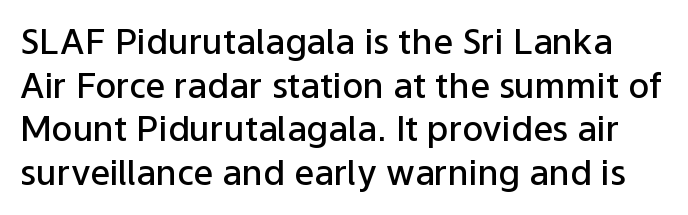
Weight: semibold (demi). Look at the tracking — it's just the regular setting, nothing added. Observe the absence of serifs on each vertical stroke in this sample. Each row of text sits above clean, open space.
